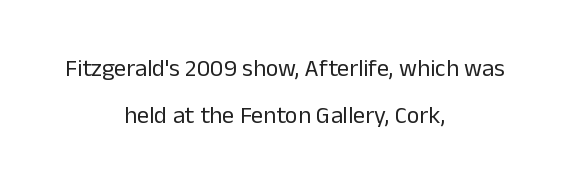
The image shows 24 px text type, upright; set centered, loose line spacing (1.96x), normal letter spacing, not underlined.
